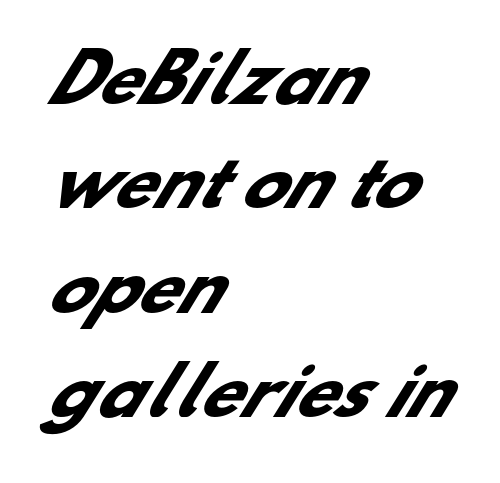
Q: Is the text bold? A: Yes.
Q: Is the typeface a serif or a sans-serif typeface? A: Sans-serif.
Q: Is the text underlined? A: No.
Q: How is the paragraph aligned? A: Left-aligned.
Q: Is the spacing between letters normal or unusually wide? A: Normal.
Q: Is the spacing between lines tight, normal or loose? A: Normal.
Q: Width (condensed, normal, or wide)? A: Normal.
Q: Stroke contrast? A: Low.
Q: x-height? A: Small.
Q: Monospaced? A: No.
